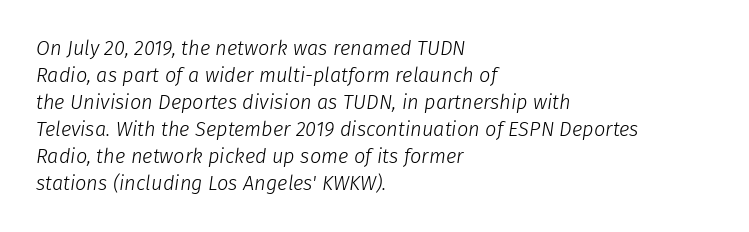
The image shows 20 px text type, italic (leaning right); set left-aligned, normal line spacing (1.35x), normal letter spacing, not underlined.
